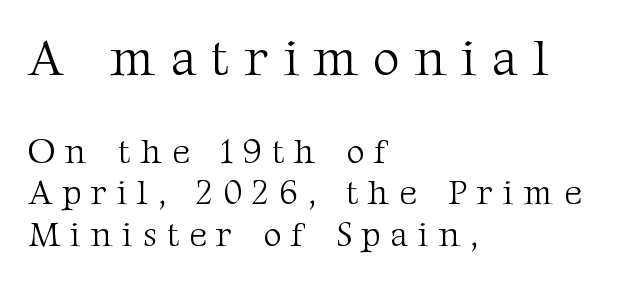
Q: Is the text bold? A: No.
Q: Is the text italic (slanted)? A: No, it is upright.
Q: Is the typeface a serif or a sans-serif typeface? A: Serif.
Q: Is the text underlined? A: No.
Q: How is the paragraph aligned? A: Left-aligned.
Q: Is the spacing between letters normal or unusually wide? A: Unusually wide.
Q: Which block of text is set in a larger size, the first (top) or the second (bottom)? A: The first (top) one.
Q: Width (condensed, normal, or wide)? A: Normal.
Q: Stroke contrast? A: Medium.
Q: x-height? A: Medium.
Q: Monospaced? A: No.
